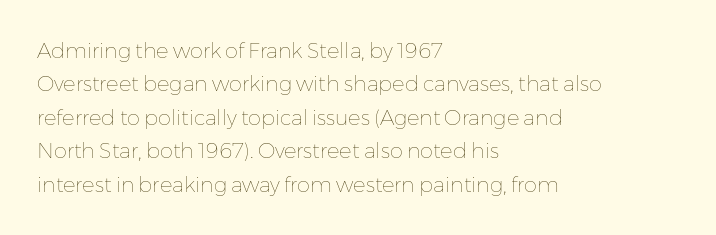
Q: Is the text bold? A: No.
Q: Is the text italic (slanted)? A: No, it is upright.
Q: Is the text underlined? A: No.
Q: How is the paragraph aligned? A: Left-aligned.
Q: Is the spacing between letters normal or unusually wide? A: Normal.
Q: Is the spacing between lines tight, normal or loose? A: Normal.
